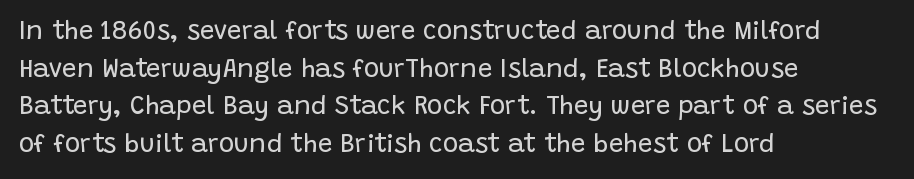
Q: Is the text bold? A: No.
Q: Is the text italic (slanted)? A: No, it is upright.
Q: Is the text underlined? A: No.
Q: How is the paragraph aligned? A: Left-aligned.
Q: Is the spacing between letters normal or unusually wide? A: Normal.
Q: Is the spacing between lines tight, normal or loose? A: Normal.
